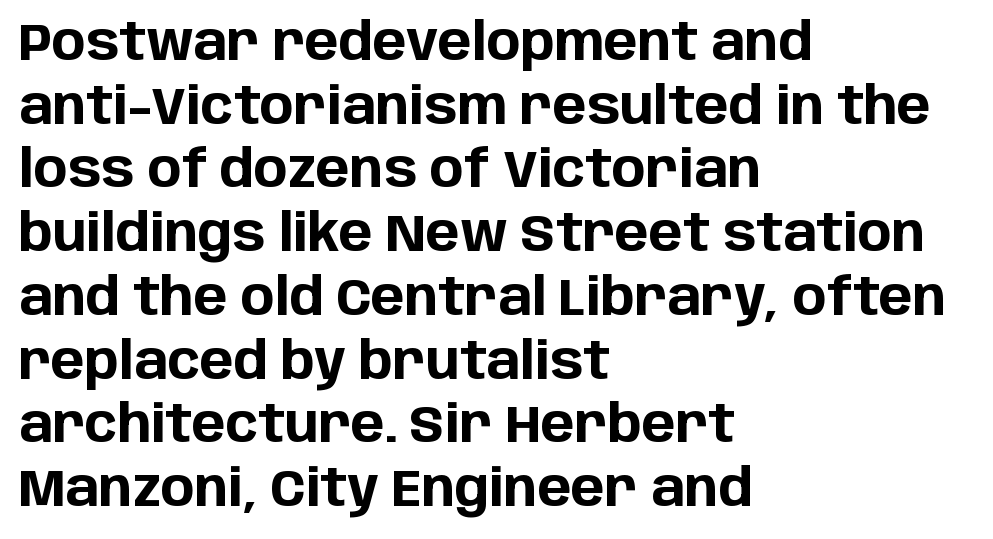
The image shows 51 px bold sans-serif type, upright; set left-aligned, normal line spacing (1.25x), normal letter spacing, not underlined; low stroke contrast and a large x-height.
